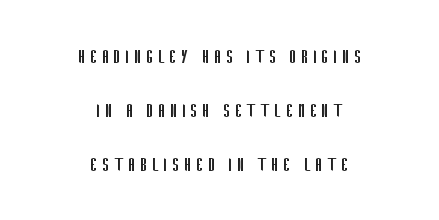
The tracking reads as deliberately expanded to a designer's eye. Rows of type keep a wide berth in the vertical direction. Is the stroke heavy? The answer is a plain regular-or-lighter. Layout note: lines centered.
